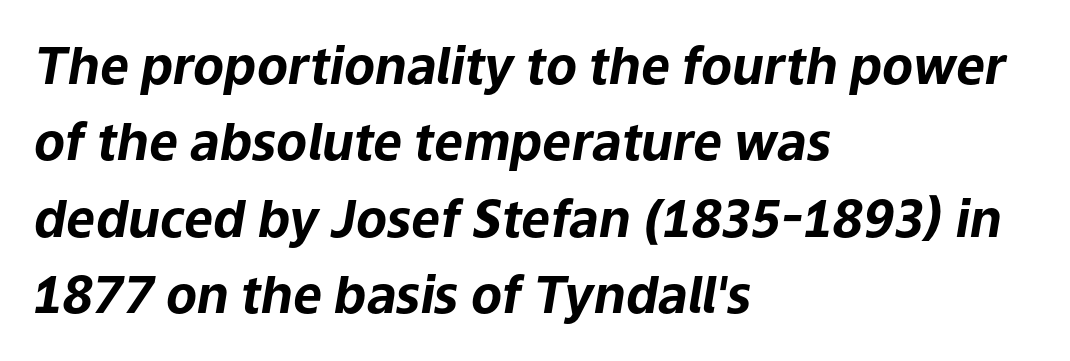
The tracking reads as untouched default to a designer's eye. Any mark beneath the type? The region is blank. Notice how descenders clear the ascenders below comfortably — that's standard leading. Where is the straight margin? On the left. Weight check: bold — yes, fully. Varying glyph widths throughout — classic text-font behaviour.
